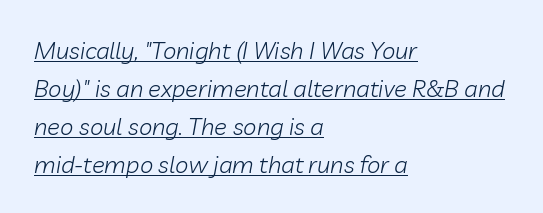
The image shows 24 px text type, italic (leaning right); set left-aligned, normal line spacing (1.58x), normal letter spacing, underlined.
